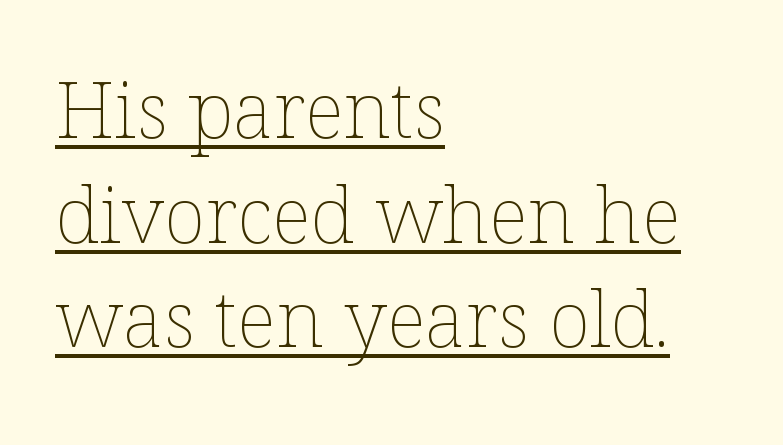
Q: Is the text bold? A: No.
Q: Is the text italic (slanted)? A: No, it is upright.
Q: Is the text underlined? A: Yes.
Q: How is the paragraph aligned? A: Left-aligned.
Q: Is the spacing between letters normal or unusually wide? A: Normal.
Q: Is the spacing between lines tight, normal or loose? A: Normal.
Q: Width (condensed, normal, or wide)? A: Normal.
Q: Stroke contrast? A: Low.
Q: x-height? A: Medium.
Q: Monospaced? A: No.
